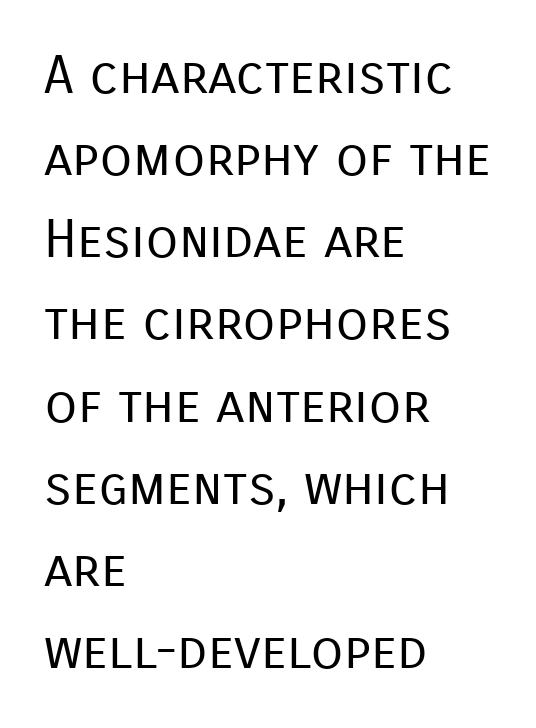
Tracking value appears to be zero — textbook default spacing. The passage shown is not underscored anywhere. Regarding serifs, this sample does without them. Line beginnings align vertically; line endings do not. The face looks like a standard text weight, possibly lighter.
